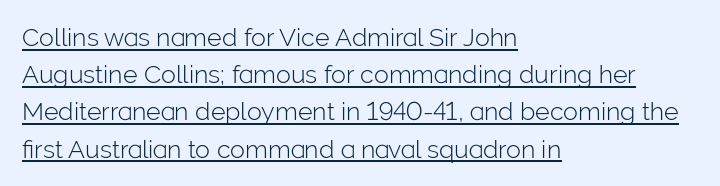
{"italic": "no", "bold": "no", "underline": "yes", "align": "left", "line_spacing": "normal", "line_spacing_ratio": 1.49, "letter_spacing": "normal", "letter_spacing_em": 0.0, "glyph_px": 25}
